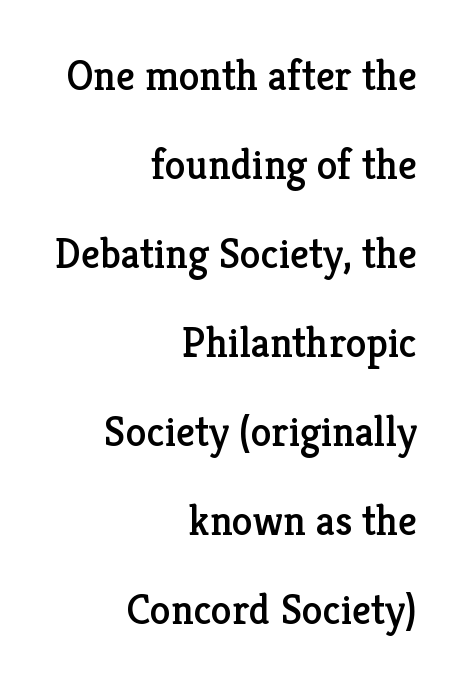
The image shows 42 px serif type, upright; set right-aligned, loose line spacing (2.12x), normal letter spacing, not underlined; low stroke contrast and a medium x-height.
